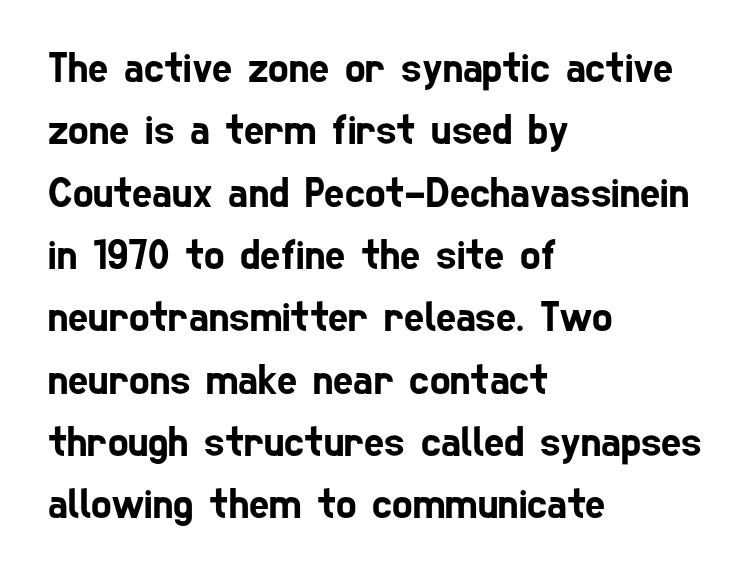
The glyphs are unaccompanied by any horizontal stroke below them. You can tell from the bare stems that sans-serif type was used. These lines are rendered in a variable-pitch font. There is no visible air inserted between adjacent glyphs. What's the leading like? Ordinary, nothing unusual. Short and long lines alike share a common starting point at left.
